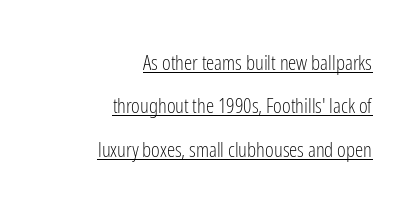
Q: Is the text bold? A: No.
Q: Is the text italic (slanted)? A: No, it is upright.
Q: Is the text underlined? A: Yes.
Q: How is the paragraph aligned? A: Right-aligned.
Q: Is the spacing between letters normal or unusually wide? A: Normal.
Q: Is the spacing between lines tight, normal or loose? A: Loose.
